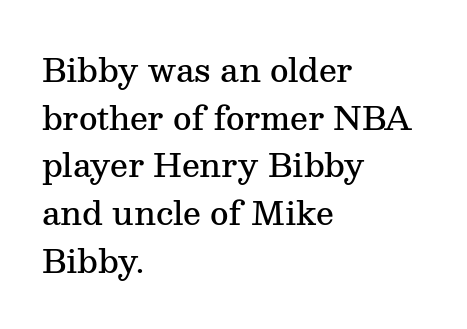
One-word summary of the alignment: left. Between one letter and the next there's only the usual sliver of space. Note: serifs present on the glyphs. It's the straight-up-and-down kind of type.
